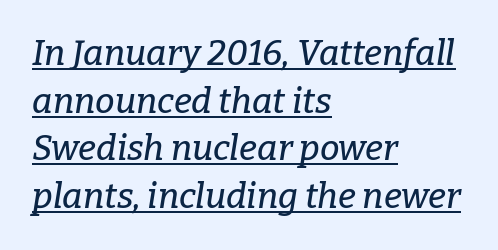
{"serif": "yes", "italic": "yes", "lean": "right", "slant_degrees": 9, "width": "normal", "stroke_contrast": "low", "x_height": "medium", "monospaced": "no", "underline": "yes", "align": "left", "line_spacing": "normal", "line_spacing_ratio": 1.36, "letter_spacing": "normal", "letter_spacing_em": 0.0, "glyph_px": 35}
